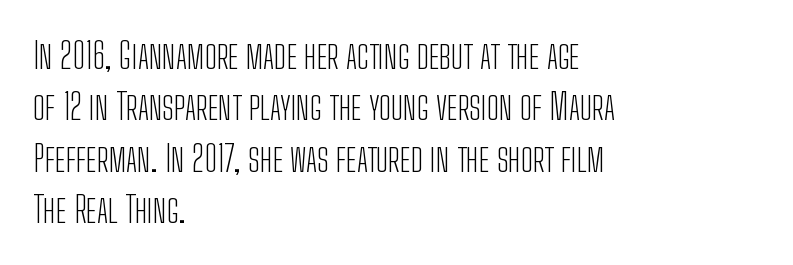
{"serif": "no", "italic": "no", "bold": "no", "weight": "light", "width": "condensed", "stroke_contrast": "low", "x_height": "medium", "monospaced": "no", "underline": "no", "align": "left", "line_spacing": "normal", "line_spacing_ratio": 1.43, "letter_spacing": "normal", "letter_spacing_em": 0.0, "glyph_px": 36}
